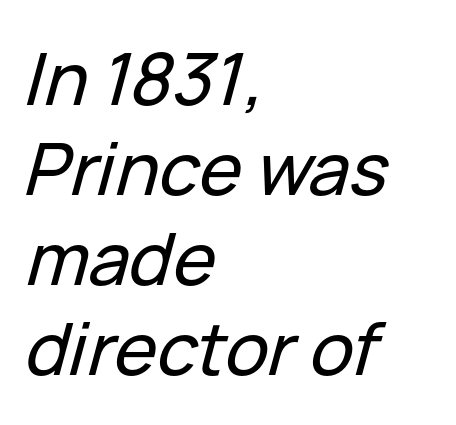
The image shows 72 px text type, italic (leaning right); set left-aligned, normal line spacing (1.25x), normal letter spacing, not underlined; low stroke contrast and a medium x-height.
